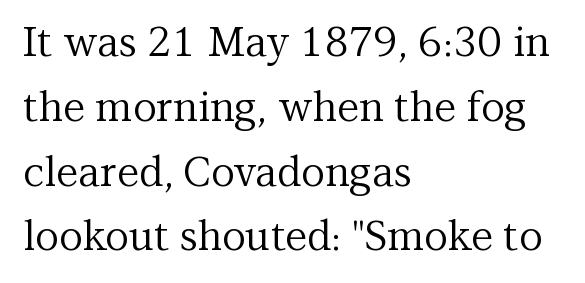
Q: Is the text bold? A: No.
Q: Is the text italic (slanted)? A: No, it is upright.
Q: Is the typeface a serif or a sans-serif typeface? A: Serif.
Q: Is the text underlined? A: No.
Q: How is the paragraph aligned? A: Left-aligned.
Q: Is the spacing between letters normal or unusually wide? A: Normal.
Q: Is the spacing between lines tight, normal or loose? A: Normal.
Q: Width (condensed, normal, or wide)? A: Normal.
Q: Stroke contrast? A: Medium.
Q: x-height? A: Medium.
Q: Monospaced? A: No.
